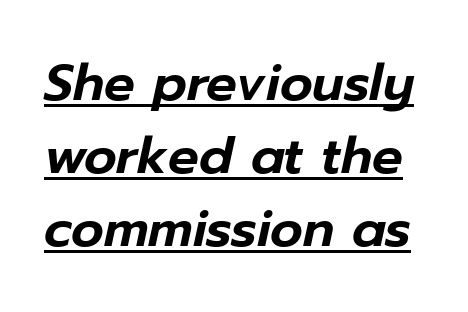
The image shows 51 px text type, italic (leaning right); set normal line spacing (1.43x), normal letter spacing, underlined; low stroke contrast and a medium x-height.
